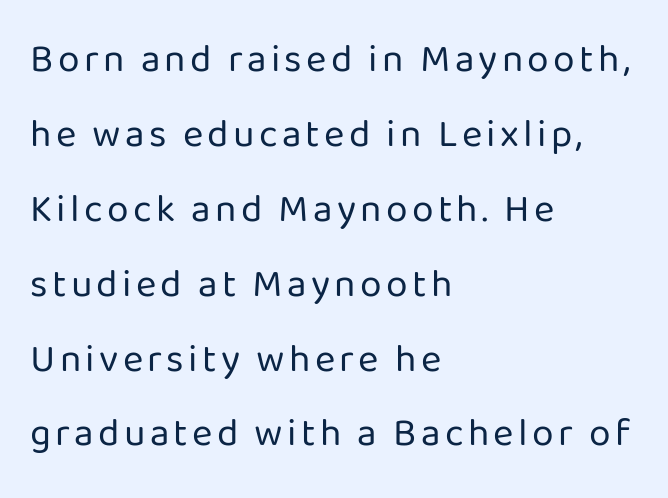
{"serif": "no", "italic": "no", "bold": "no", "weight": "regular", "width": "normal", "stroke_contrast": "low", "x_height": "medium", "monospaced": "no", "underline": "no", "align": "left", "line_spacing": "loose", "line_spacing_ratio": 1.92, "glyph_px": 39}
